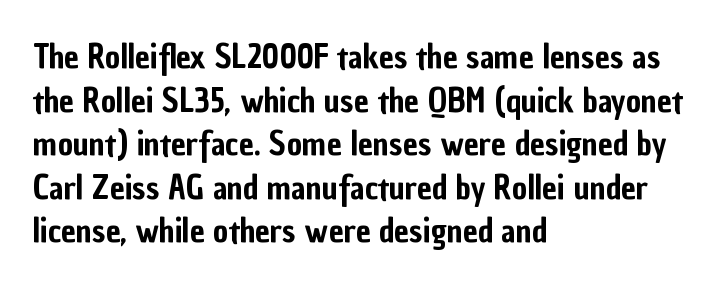
{"serif": "no", "italic": "no", "width": "condensed", "stroke_contrast": "low", "x_height": "medium", "monospaced": "no", "underline": "no", "align": "left", "line_spacing": "normal", "line_spacing_ratio": 1.32, "letter_spacing": "normal", "letter_spacing_em": 0.0, "glyph_px": 33}
